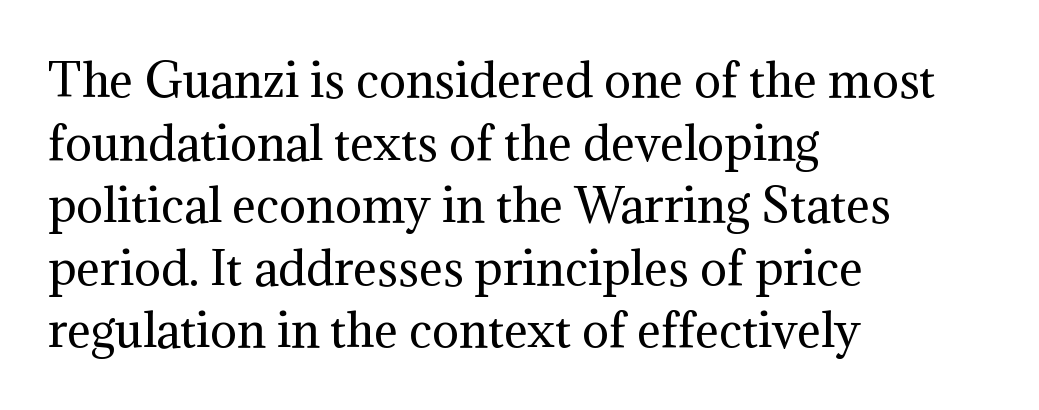
{"serif": "yes", "italic": "no", "bold": "no", "weight": "regular", "width": "normal", "stroke_contrast": "medium", "x_height": "medium", "monospaced": "no", "underline": "no", "align": "left", "line_spacing": "normal", "line_spacing_ratio": 1.39, "letter_spacing": "normal", "letter_spacing_em": 0.0, "glyph_px": 45}
